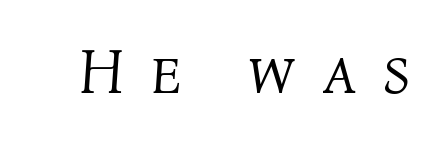
{"italic": "yes", "lean": "right", "slant_degrees": 4, "bold": "no", "weight": "light", "width": "normal", "stroke_contrast": "medium", "x_height": "medium", "monospaced": "no", "underline": "no", "letter_spacing": "wide", "letter_spacing_em": 0.42, "glyph_px": 64}
